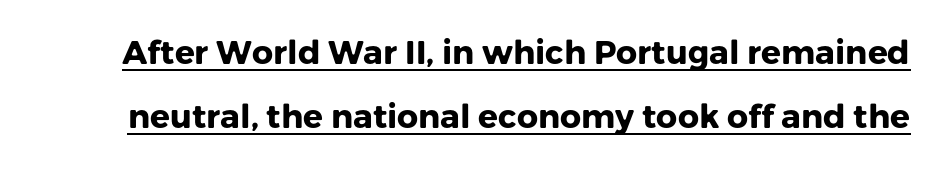
The type is set solid horizontally, with unmodified tracking. When letters stand straight like this, we call the style roman or upright. Underlined type. Classification — sans serif. Heavy, bold letterforms. The designer dialed line spacing up above the default.
